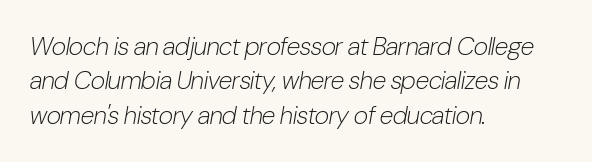
The lines in this sample share a left origin and differ only in where they stop. The font's italic variant was chosen for this text. The rows are spaced the way most documents space them. The glyphs are unaccompanied by any horizontal stroke below them. The face looks like a standard text weight, possibly lighter. The type is set solid horizontally, with unmodified tracking.
